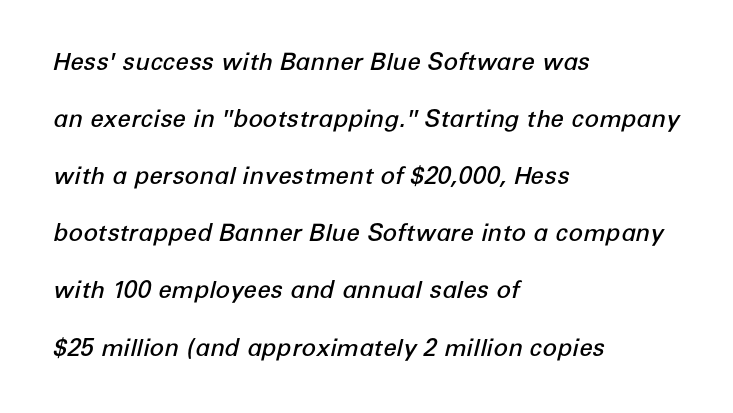
The image shows 24 px text type, italic (leaning right); set left-aligned, loose line spacing (2.38x), normal letter spacing, not underlined.
